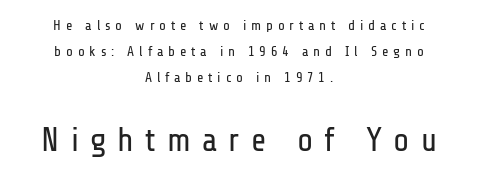
{"serif": "no", "italic": "no", "bold": "no", "weight": "regular", "width": "condensed", "stroke_contrast": "low", "x_height": "medium", "monospaced": "no", "underline": "no", "align": "center", "line_spacing_ratio": 1.85, "letter_spacing": "wide", "letter_spacing_em": 0.34, "larger_block": "second", "size_ratio": 2.36, "glyph_px": 33}
